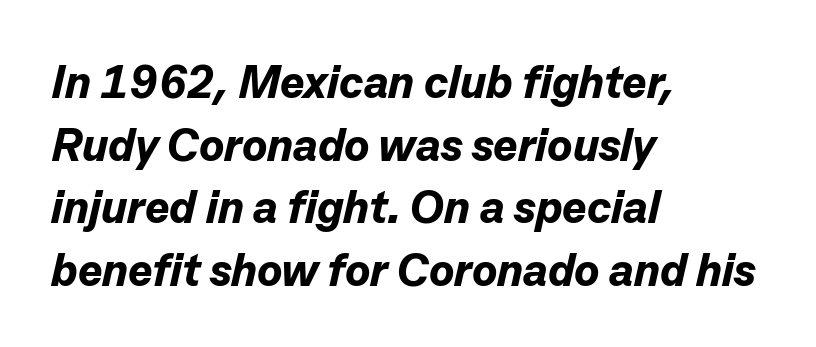
The image shows 46 px bold type, italic (leaning right); set left-aligned, normal line spacing (1.36x), normal letter spacing, not underlined; low stroke contrast and a medium x-height.
